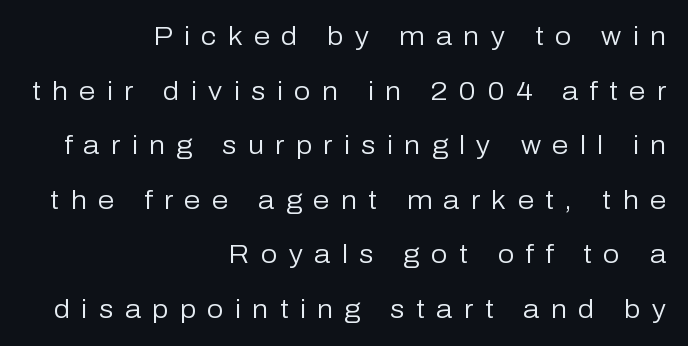
The image shows 26 px text type, upright; set right-aligned, loose line spacing (2.1x), unusually wide letter spacing (+0.44 em), not underlined.
